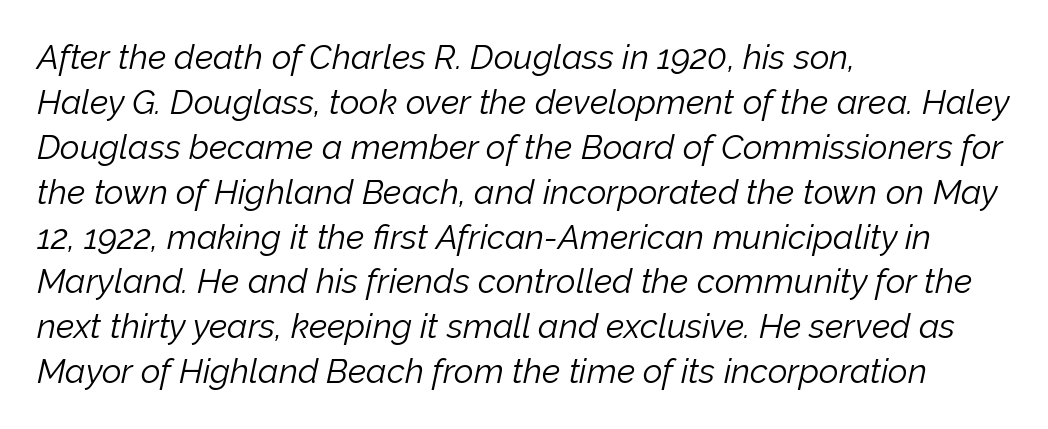
{"italic": "yes", "lean": "right", "slant_degrees": 12, "bold": "no", "weight": "light", "width": "normal", "stroke_contrast": "low", "x_height": "medium", "monospaced": "no", "underline": "no", "align": "left", "line_spacing": "normal", "line_spacing_ratio": 1.32, "letter_spacing": "normal", "letter_spacing_em": 0.0, "glyph_px": 34}
